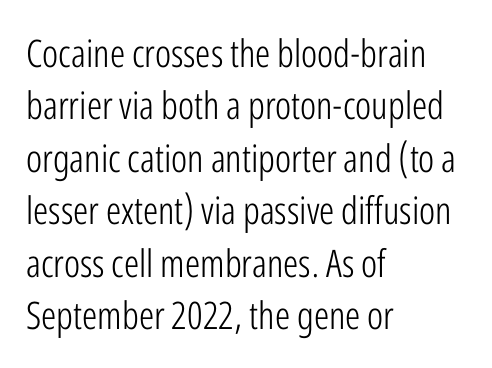
The image shows 38 px light, condensed sans-serif type, upright; set left-aligned, normal line spacing (1.38x), normal letter spacing, not underlined; low stroke contrast and a medium x-height.
